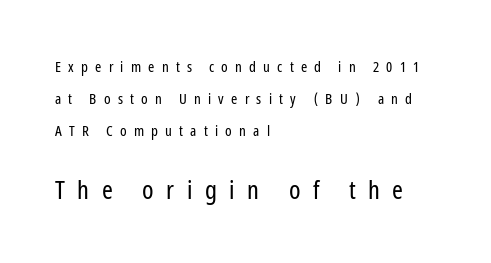
The image shows 26 px text type, upright; set left-aligned, loose line spacing (2.12x), unusually wide letter spacing (+0.48 em), not underlined; the second (bottom) block is 1.73x larger.
